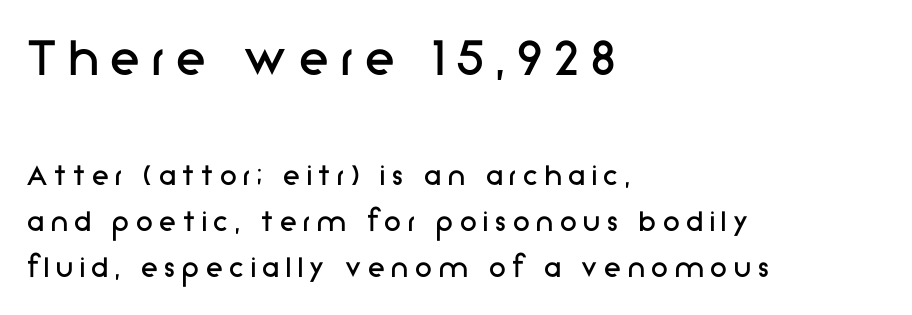
The image shows 60 px regular-weight sans-serif type, upright; set left-aligned, normal line spacing (1.36x), unusually wide letter spacing (+0.2 em), not underlined; the first (top) block is 1.76x larger; low stroke contrast and a medium x-height.
